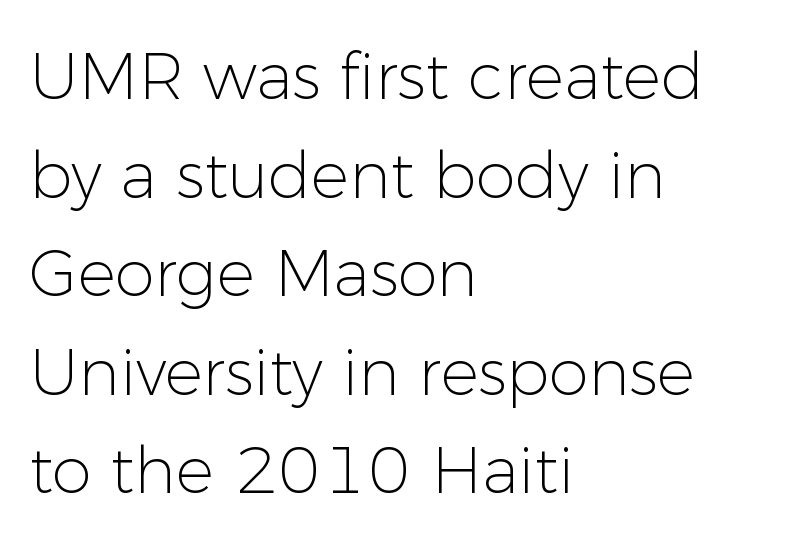
{"serif": "no", "italic": "no", "bold": "no", "weight": "light", "width": "normal", "stroke_contrast": "low", "x_height": "medium", "monospaced": "no", "underline": "no", "align": "left", "line_spacing": "normal", "line_spacing_ratio": 1.54, "letter_spacing": "normal", "letter_spacing_em": 0.0, "glyph_px": 64}
